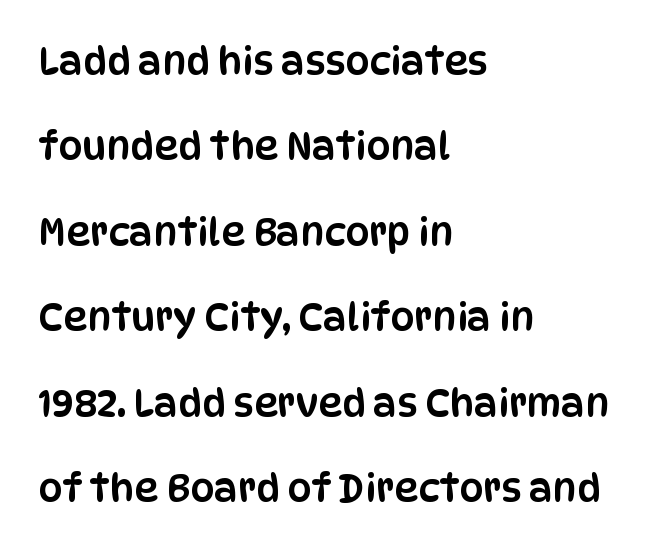
{"serif": "no", "italic": "no", "width": "condensed", "stroke_contrast": "low", "x_height": "large", "monospaced": "no", "underline": "no", "align": "left", "line_spacing": "loose", "line_spacing_ratio": 2.25, "letter_spacing": "normal", "letter_spacing_em": 0.0, "glyph_px": 38}
